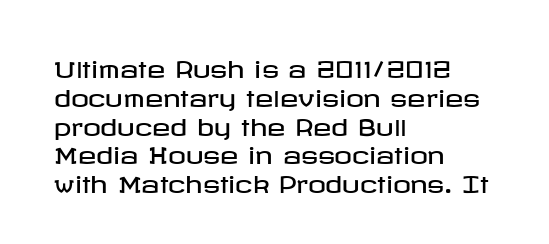
Descender tails drop into unmarked territory. Horizontal alignment here is leftward, the default for most running prose. Does extra space separate the letters? No, they use regular spacing. Upright lettering throughout. Evenly set lines give the paragraph a standard silhouette.
